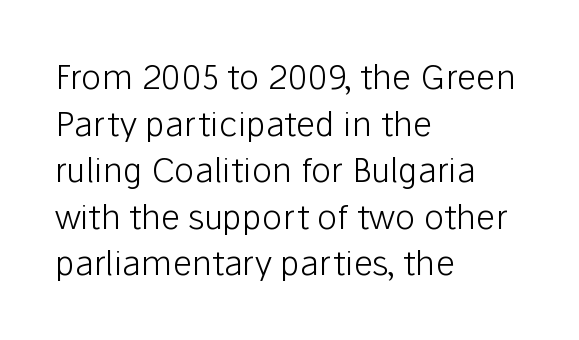
The image shows 34 px light sans-serif type, upright; set left-aligned, normal line spacing (1.37x), normal letter spacing, not underlined; low stroke contrast and a medium x-height.
